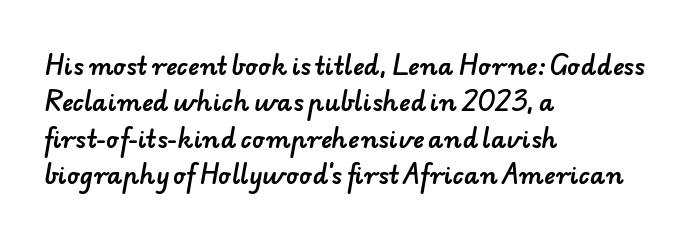
The image shows 24 px text type; set left-aligned, normal line spacing (1.52x), normal letter spacing, not underlined.
